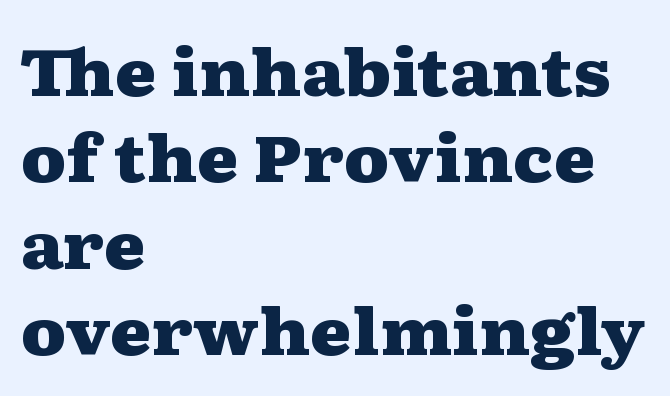
The image shows 64 px heavy, wide serif type, upright; set left-aligned, normal line spacing (1.35x), normal letter spacing, not underlined; medium stroke contrast and a medium x-height.
